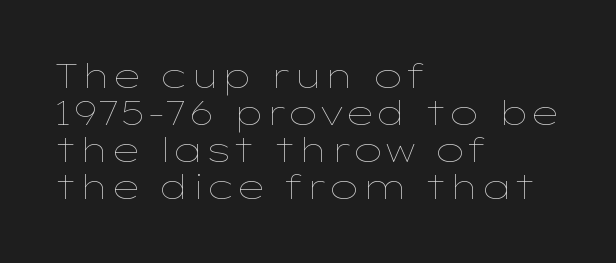
Notice how descenders almost collide with the ascenders below — that's tight leading. The lettering stays uniformly vertical, giving the passage a roman look. Line beginnings align vertically; line endings do not. Descenders hang freely into open space. Nobody touched the tracking dial on this one.
